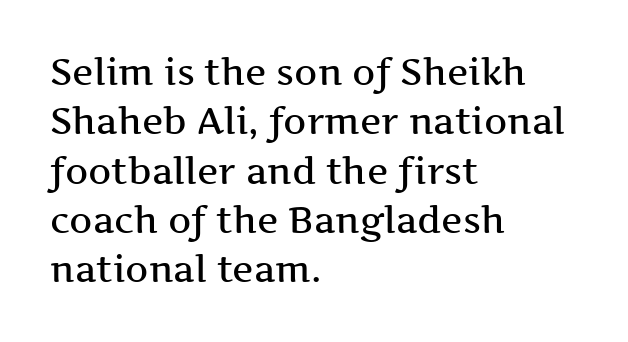
{"serif": "yes", "italic": "no", "width": "wide", "stroke_contrast": "medium", "x_height": "medium", "monospaced": "no", "underline": "no", "align": "left", "line_spacing": "normal", "line_spacing_ratio": 1.37, "letter_spacing": "normal", "letter_spacing_em": 0.0, "glyph_px": 36}
